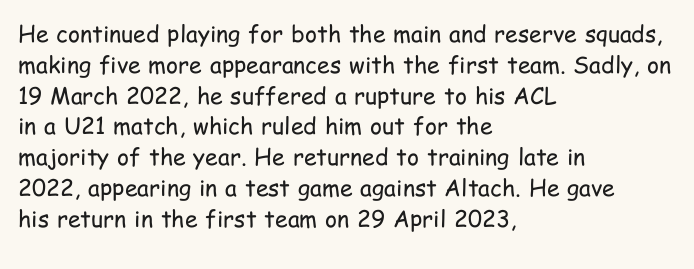
Descenders are the only things crossing below the line. The font sits on the lighter half of the weight spectrum, regular included. Does the copy run flush right? No — it runs flush left. Vertically, the passage feels balanced, rows spaced as you'd expect.
